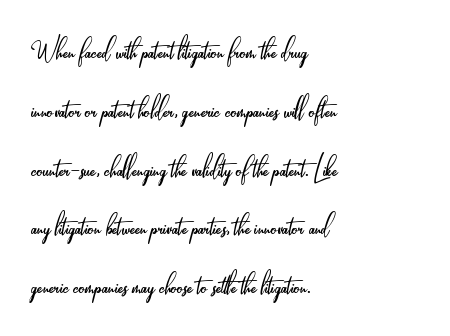
Rows of type keep a routine distance in the vertical direction. No extra tracking has been applied to these lines. Is this a fixed-width face? No — the glyphs have proportional, varying widths. This rendering features lettering with no underline.
